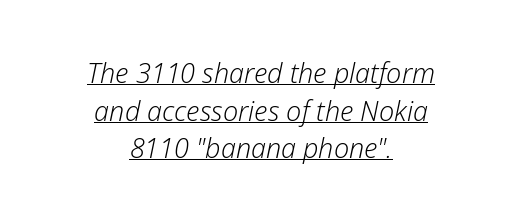
Reading down the block, each line starts at a different indent, mirrored at its end. Posture: slanted. The characters are drawn with everyday or finer stroke widths. Each word holds together tightly as a unit, with standard inter-letter gaps.
